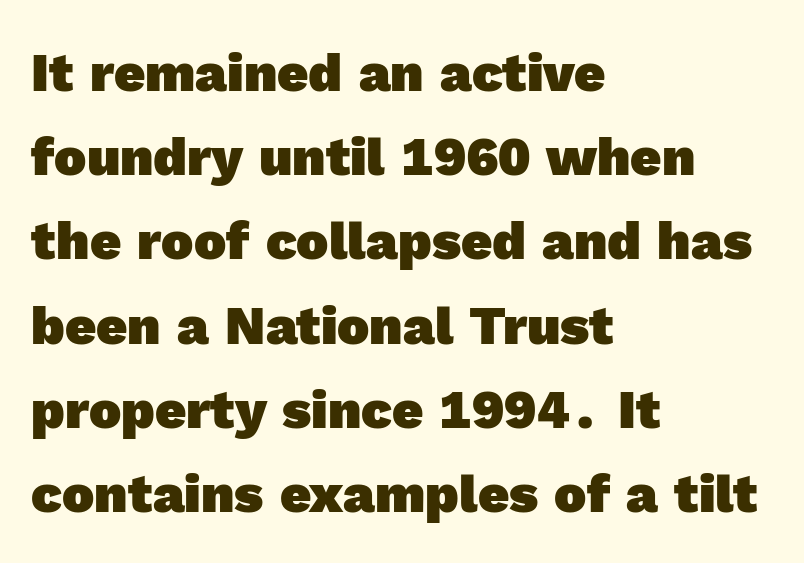
{"serif": "no", "bold": "yes", "weight": "heavy", "width": "normal", "x_height": "medium", "monospaced": "no", "underline": "no", "align": "left", "line_spacing": "normal", "line_spacing_ratio": 1.56, "letter_spacing": "normal", "letter_spacing_em": 0.0, "glyph_px": 54}
